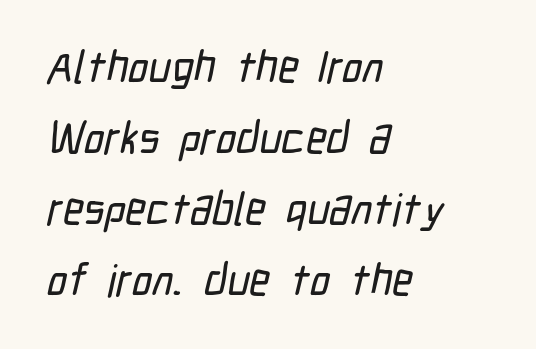
{"serif": "no", "width": "condensed", "stroke_contrast": "low", "x_height": "medium", "monospaced": "no", "underline": "no", "align": "left", "line_spacing": "normal", "line_spacing_ratio": 1.58, "letter_spacing": "normal", "letter_spacing_em": 0.0, "glyph_px": 45}
